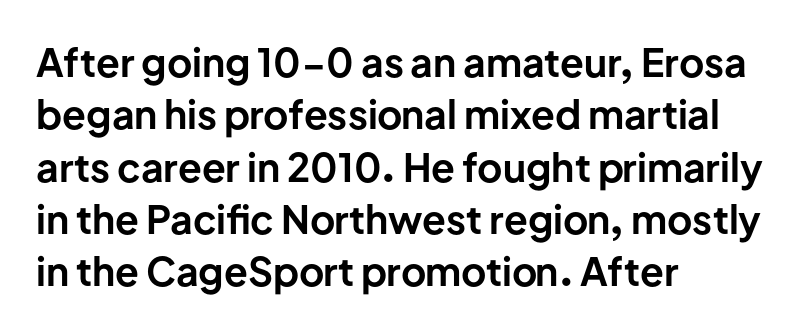
{"serif": "no", "italic": "no", "bold": "yes", "weight": "bold", "width": "normal", "stroke_contrast": "low", "x_height": "medium", "monospaced": "no", "underline": "no", "align": "left", "line_spacing": "normal", "line_spacing_ratio": 1.34, "letter_spacing": "normal", "letter_spacing_em": 0.0, "glyph_px": 39}
